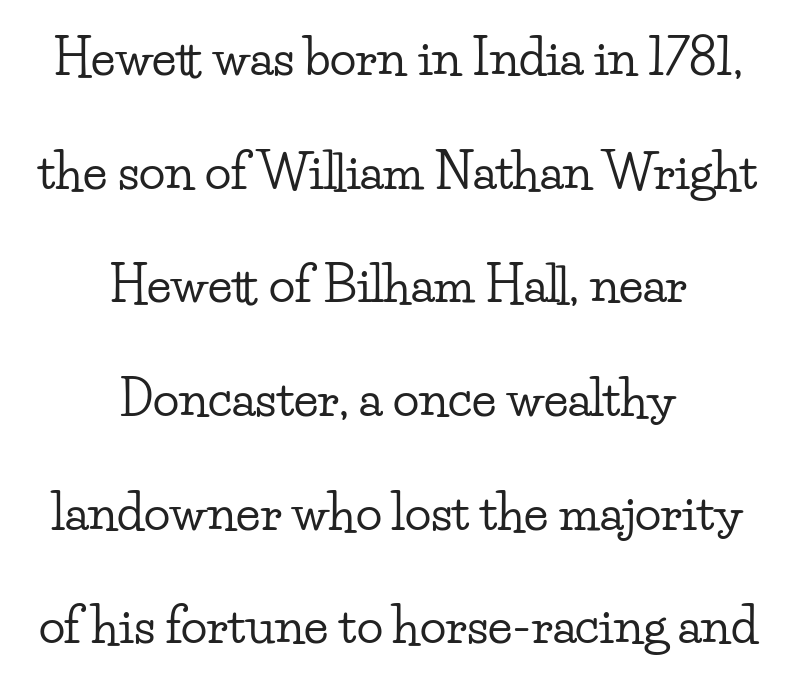
Rendered with straight, roman letterforms. The line texture is even and compact thanks to regular tracking. Is this a fixed-width face? No — the glyphs have proportional, varying widths. Check under the words: just untouched page.
